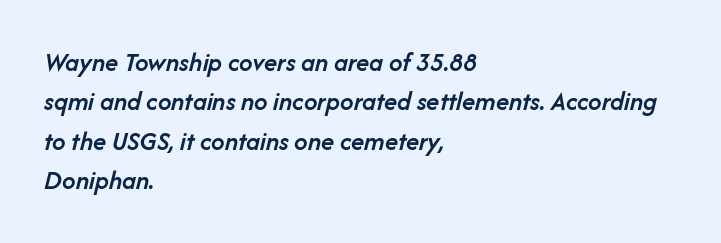
The image shows 27 px text type, italic (leaning right); set left-aligned, normal line spacing (1.46x), normal letter spacing, not underlined.
